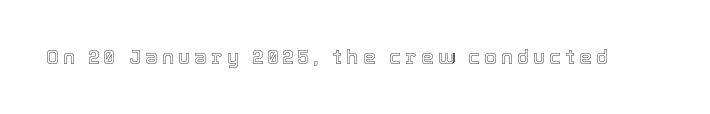
The area under the type is left untouched. Posture: upright roman. In terms of letterspacing, this is a distinctly airy, spread setting.
